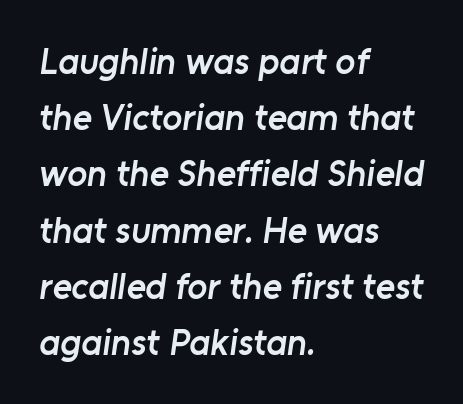
The sample has been set in demibold, a notch under bold. Vertically, the passage feels balanced, rows spaced as you'd expect. The zone under the glyphs is completely vacant. Each letter's strokes conclude bluntly, with no projecting serifs.
